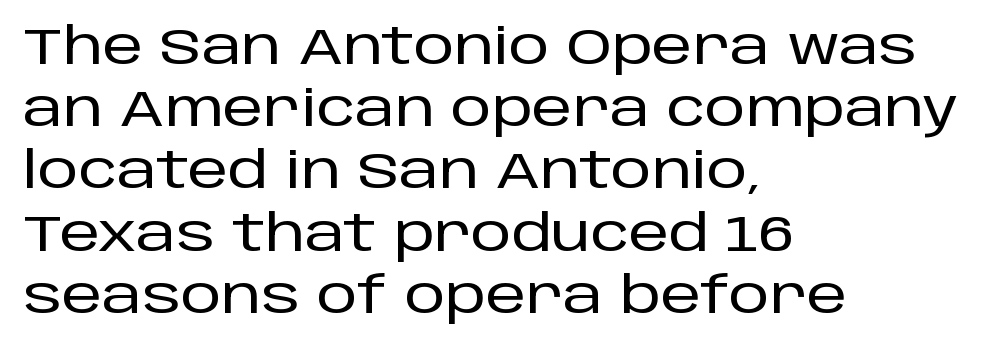
Q: Is the text italic (slanted)? A: No, it is upright.
Q: Is the typeface a serif or a sans-serif typeface? A: Sans-serif.
Q: Is the text underlined? A: No.
Q: How is the paragraph aligned? A: Left-aligned.
Q: Is the spacing between letters normal or unusually wide? A: Normal.
Q: Width (condensed, normal, or wide)? A: Normal.
Q: Stroke contrast? A: Low.
Q: x-height? A: Large.
Q: Monospaced? A: No.
